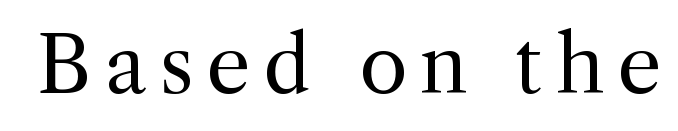
The image shows 78 px regular-weight serif type, upright; set not underlined; a medium x-height.
